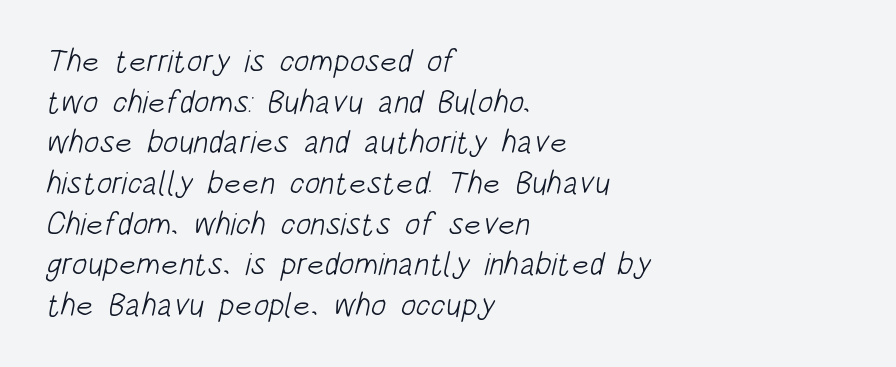
The image shows 32 px light, condensed sans-serif type; set left-aligned, normal line spacing (1.27x), normal letter spacing, not underlined; low stroke contrast and a large x-height.
